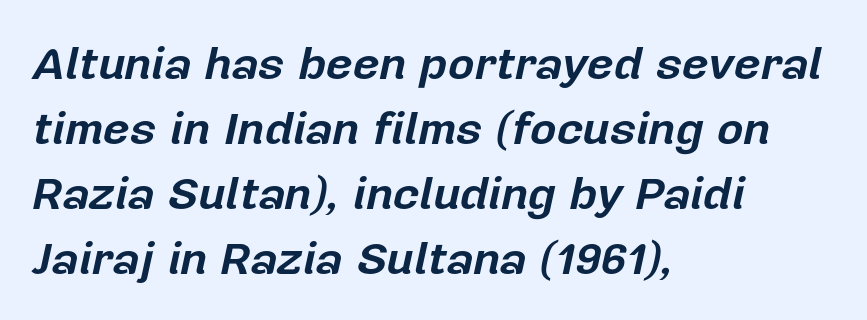
The image shows 46 px bold type, italic (leaning right); set left-aligned, normal line spacing (1.41x), normal letter spacing, not underlined; low stroke contrast and a medium x-height.
